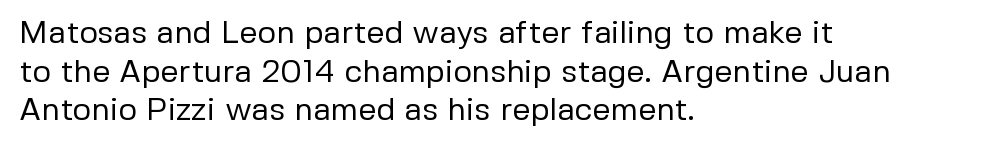
The image shows 32 px regular-weight sans-serif type, upright; set left-aligned, line spacing 1.21x, normal letter spacing, not underlined; low stroke contrast and a medium x-height.
